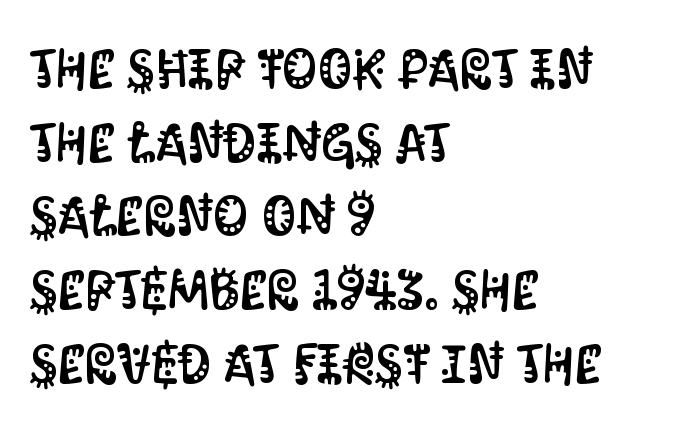
Q: Is the text italic (slanted)? A: No, it is upright.
Q: Is the typeface a serif or a sans-serif typeface? A: Sans-serif.
Q: Is the text underlined? A: No.
Q: How is the paragraph aligned? A: Left-aligned.
Q: Is the spacing between letters normal or unusually wide? A: Normal.
Q: Is the spacing between lines tight, normal or loose? A: Normal.
Q: Width (condensed, normal, or wide)? A: Condensed.
Q: Stroke contrast? A: Medium.
Q: x-height? A: Large.
Q: Monospaced? A: No.
